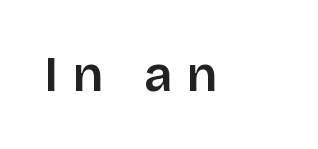
Ordinary non-slanted type is in use. Check where the strokes stop: nothing finishes them off — pure sans. The rendering uses natural spacing where letterforms have individual widths. Loose tracking; the words dissolve into strings of separated letters.
